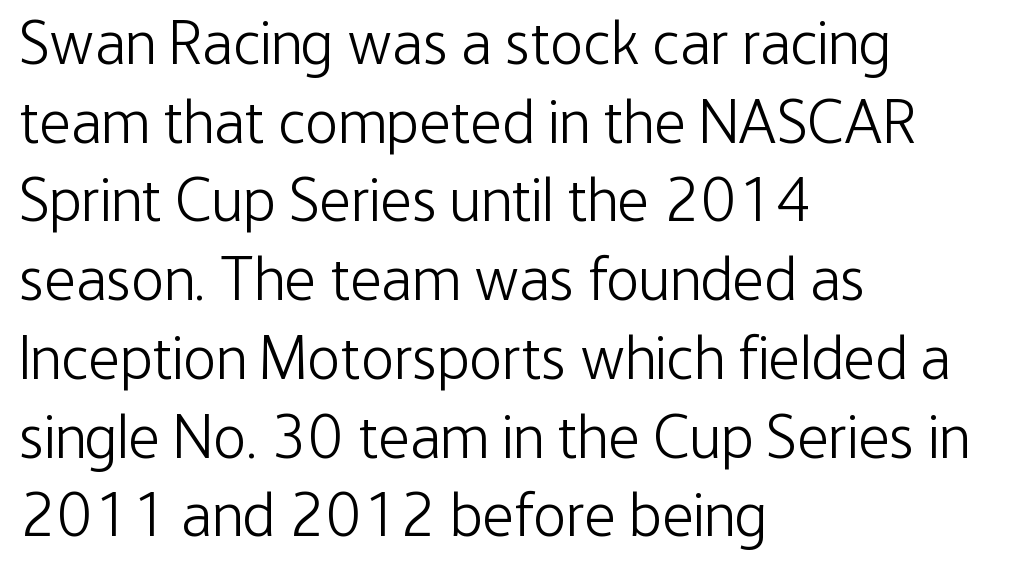
Notice how the passage keeps a crisp vertical edge on the left only. You could not count columns in this text — the font is proportionally spaced. The font sits on the lighter half of the weight spectrum, regular included. The line texture is even and compact thanks to regular tracking.
